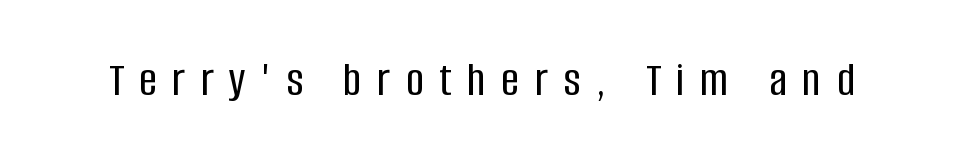
Q: Is the text italic (slanted)? A: No, it is upright.
Q: Is the typeface a serif or a sans-serif typeface? A: Sans-serif.
Q: Is the text underlined? A: No.
Q: Is the spacing between letters normal or unusually wide? A: Unusually wide.
Q: Width (condensed, normal, or wide)? A: Condensed.
Q: Stroke contrast? A: Low.
Q: x-height? A: Large.
Q: Monospaced? A: No.
